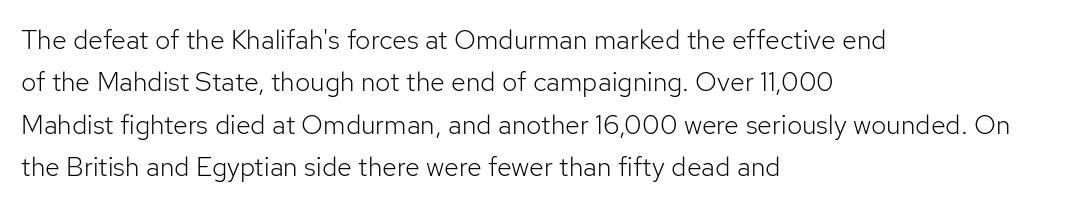
{"italic": "no", "bold": "no", "underline": "no", "align": "left", "line_spacing": "normal", "line_spacing_ratio": 1.57, "letter_spacing": "normal", "letter_spacing_em": 0.0, "glyph_px": 27}
